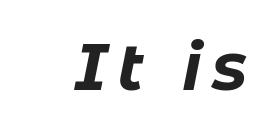
Q: Is the text bold? A: Yes.
Q: Is the text italic (slanted)? A: Yes, it leans right by about 11 degrees.
Q: Is the text underlined? A: No.
Q: Width (condensed, normal, or wide)? A: Normal.
Q: Stroke contrast? A: Low.
Q: x-height? A: Medium.
Q: Monospaced? A: No.
